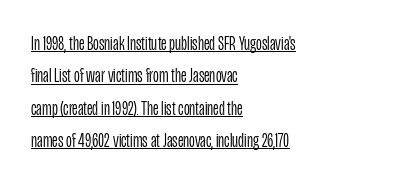
The image shows 20 px text type, upright; set left-aligned, normal line spacing (1.62x), normal letter spacing, underlined.
